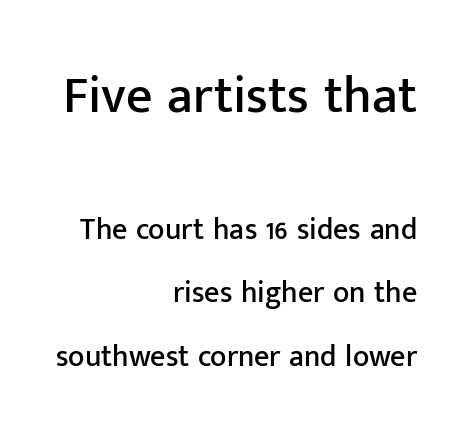
The image shows 52 px sans-serif type, upright; set right-aligned, loose line spacing (2.12x), normal letter spacing, not underlined; the first (top) block is 1.73x larger; low stroke contrast and a medium x-height.
